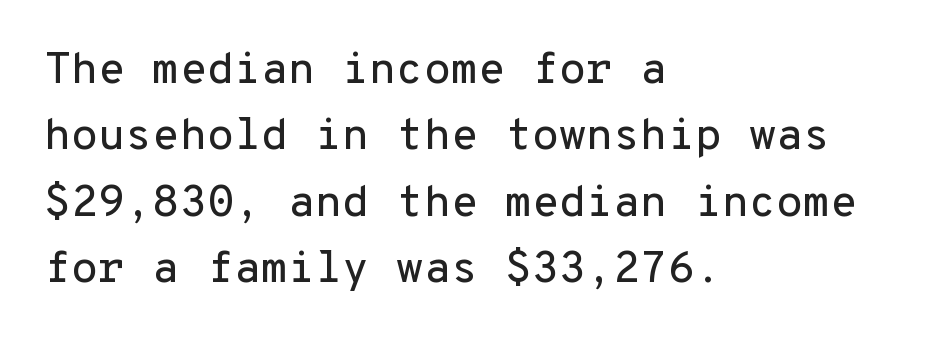
Q: Is the text italic (slanted)? A: No, it is upright.
Q: Is the typeface a serif or a sans-serif typeface? A: Sans-serif.
Q: Is the text underlined? A: No.
Q: How is the paragraph aligned? A: Left-aligned.
Q: Is the spacing between letters normal or unusually wide? A: Normal.
Q: Is the spacing between lines tight, normal or loose? A: Normal.
Q: Width (condensed, normal, or wide)? A: Normal.
Q: Stroke contrast? A: Low.
Q: x-height? A: Medium.
Q: Monospaced? A: Yes.
